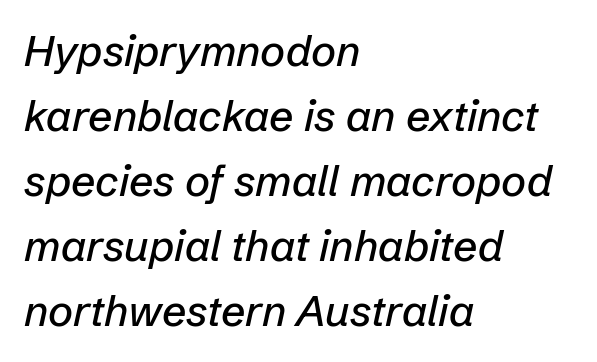
{"italic": "yes", "lean": "right", "slant_degrees": 12, "width": "normal", "stroke_contrast": "low", "x_height": "medium", "monospaced": "no", "underline": "no", "align": "left", "line_spacing": "normal", "line_spacing_ratio": 1.51, "letter_spacing": "normal", "letter_spacing_em": 0.0, "glyph_px": 43}
